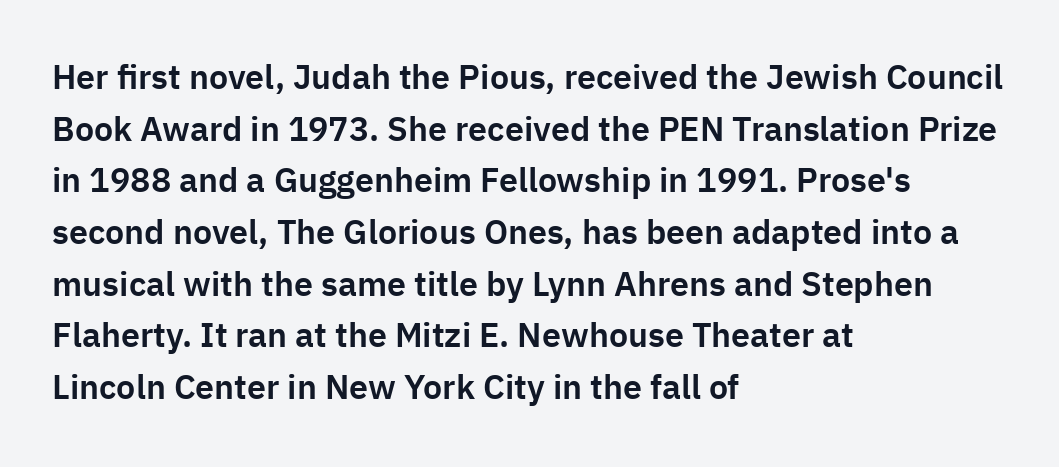
Q: Is the text italic (slanted)? A: No, it is upright.
Q: Is the typeface a serif or a sans-serif typeface? A: Sans-serif.
Q: Is the text underlined? A: No.
Q: How is the paragraph aligned? A: Left-aligned.
Q: Is the spacing between letters normal or unusually wide? A: Normal.
Q: Is the spacing between lines tight, normal or loose? A: Normal.
Q: Width (condensed, normal, or wide)? A: Normal.
Q: Stroke contrast? A: Low.
Q: x-height? A: Medium.
Q: Monospaced? A: No.
